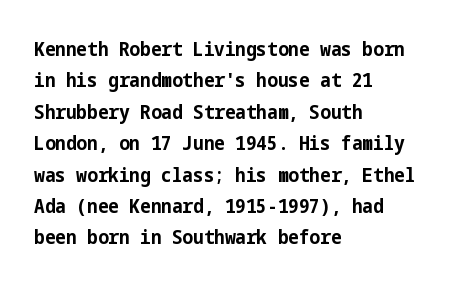
The image shows 20 px bold type, upright; set left-aligned, normal line spacing (1.57x), normal letter spacing, not underlined.
